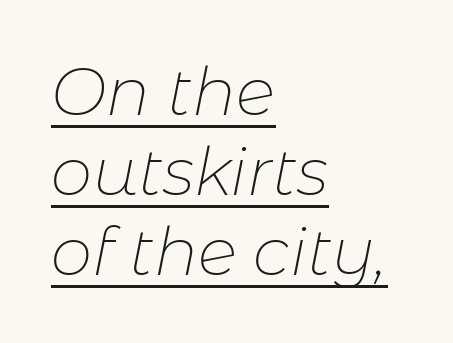
The image shows 66 px thin type, italic (leaning right); set left-aligned, line spacing 1.21x, normal letter spacing, underlined; low stroke contrast and a medium x-height.
